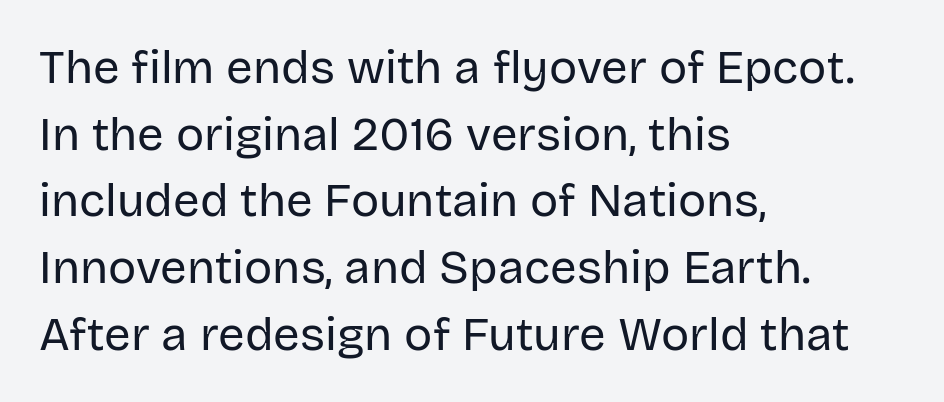
The image shows 47 px regular-weight sans-serif type, upright; set left-aligned, normal line spacing (1.42x), normal letter spacing, not underlined; low stroke contrast and a large x-height.
